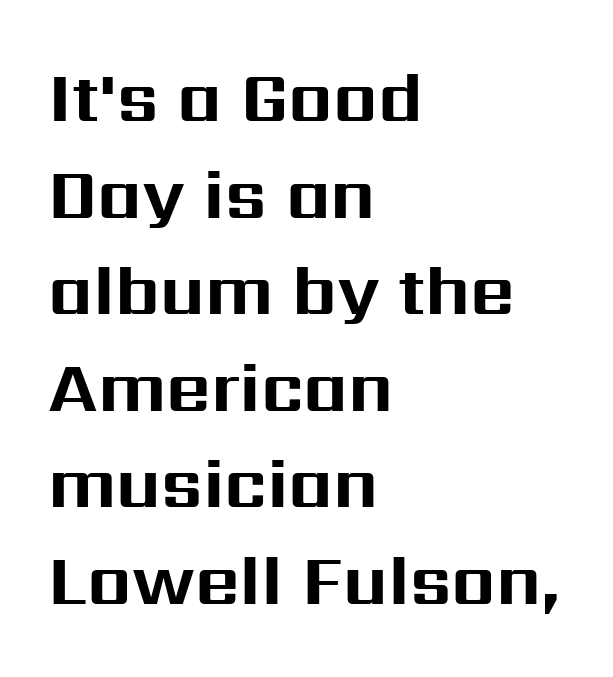
Q: Is the text bold? A: Yes.
Q: Is the text italic (slanted)? A: No, it is upright.
Q: Is the typeface a serif or a sans-serif typeface? A: Sans-serif.
Q: Is the text underlined? A: No.
Q: How is the paragraph aligned? A: Left-aligned.
Q: Is the spacing between letters normal or unusually wide? A: Normal.
Q: Is the spacing between lines tight, normal or loose? A: Normal.
Q: Width (condensed, normal, or wide)? A: Normal.
Q: Stroke contrast? A: Medium.
Q: x-height? A: Medium.
Q: Monospaced? A: No.
